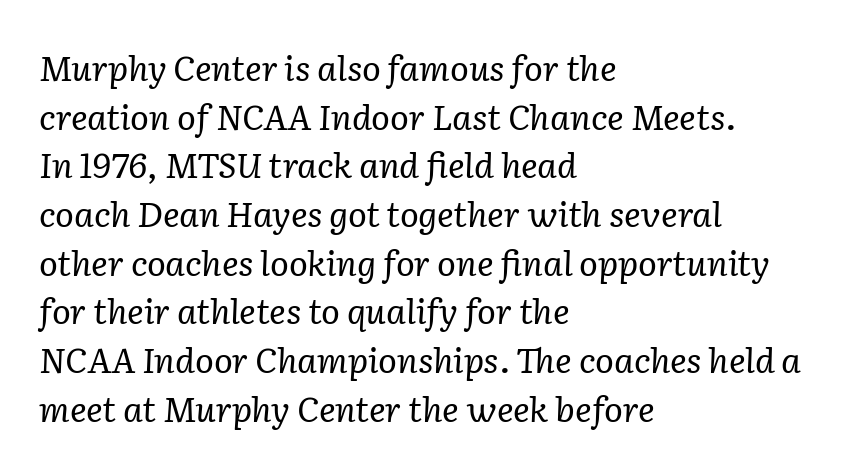
The image shows 35 px regular-weight serif type, italic (leaning right); set left-aligned, normal line spacing (1.39x), normal letter spacing, not underlined; low stroke contrast and a medium x-height.
